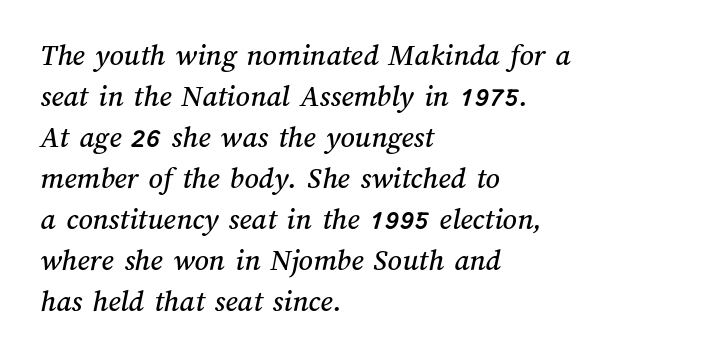
The image shows 31 px text type; set left-aligned, normal line spacing (1.32x), normal letter spacing, not underlined; medium stroke contrast and a medium x-height.
